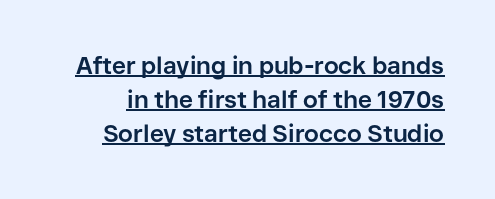
Q: Is the text bold? A: Yes.
Q: Is the text italic (slanted)? A: No, it is upright.
Q: Is the text underlined? A: Yes.
Q: Is the spacing between letters normal or unusually wide? A: Normal.
Q: Is the spacing between lines tight, normal or loose? A: Normal.
